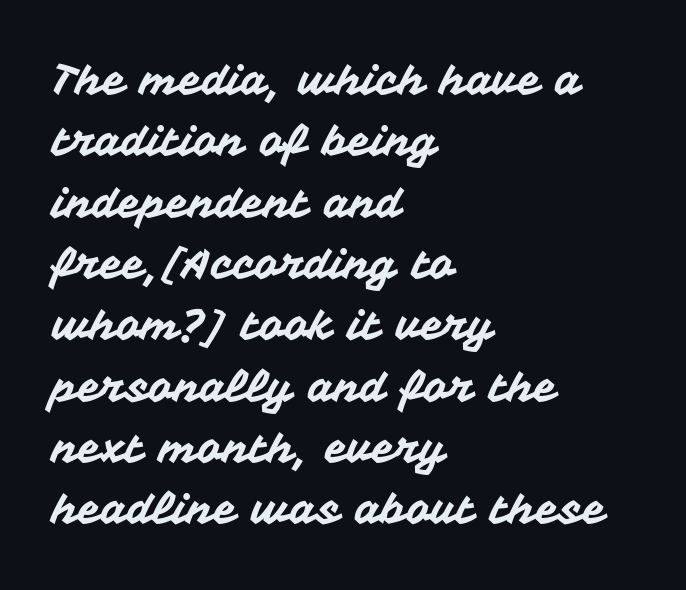
{"serif": "no", "width": "normal", "stroke_contrast": "medium", "x_height": "medium", "monospaced": "no", "underline": "no", "align": "left", "line_spacing": "normal", "line_spacing_ratio": 1.46, "letter_spacing": "normal", "letter_spacing_em": 0.0, "glyph_px": 42}
